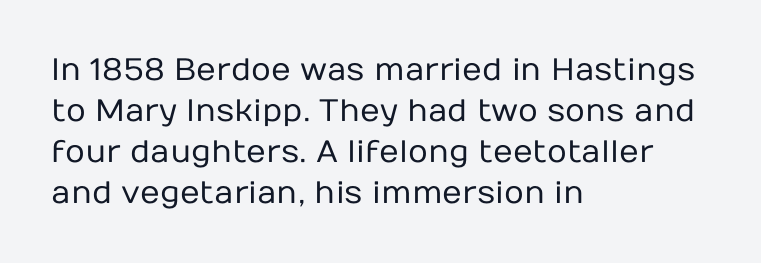
Vertical stems look standard width or narrower in stroke. Spacing verdict: proportional, widths tailored to each character. What stands out about the letter spacing? Nothing — it is the standard amount. This rendering employs a face without finishing strokes, i.e., a sans-serif. The string is rendered with underlining switched off.
